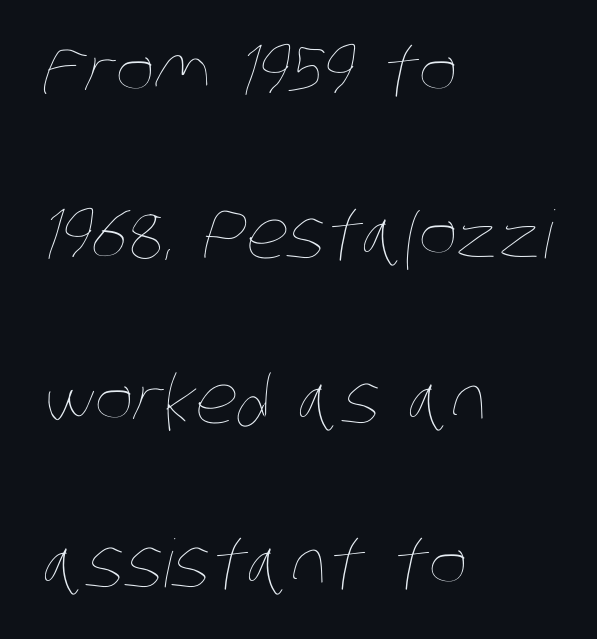
{"bold": "no", "weight": "thin", "width": "condensed", "stroke_contrast": "low", "x_height": "large", "monospaced": "no", "underline": "no", "align": "left", "line_spacing": "loose", "line_spacing_ratio": 2.49, "letter_spacing": "normal", "letter_spacing_em": 0.0, "glyph_px": 66}
